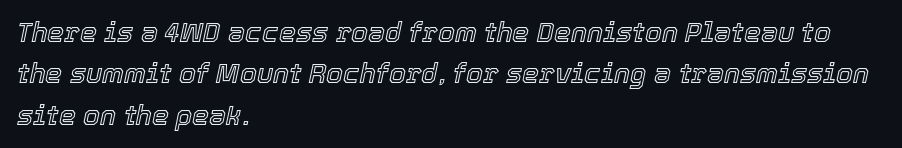
Q: Is the text italic (slanted)? A: Yes, it leans right by about 12 degrees.
Q: Is the text underlined? A: No.
Q: How is the paragraph aligned? A: Left-aligned.
Q: Is the spacing between letters normal or unusually wide? A: Normal.
Q: Is the spacing between lines tight, normal or loose? A: Normal.
